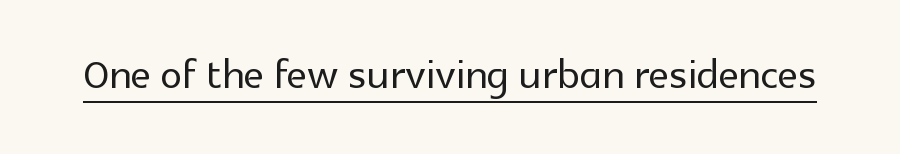
Examine the stroke ends and you'll find no serifs. Nope, not italic — everything's standing straight. Each letter keeps its own natural width here, so spacing adapts to shape. Has an underline been added? It has. How are the letters spaced? Ordinarily, with no added tracking.
